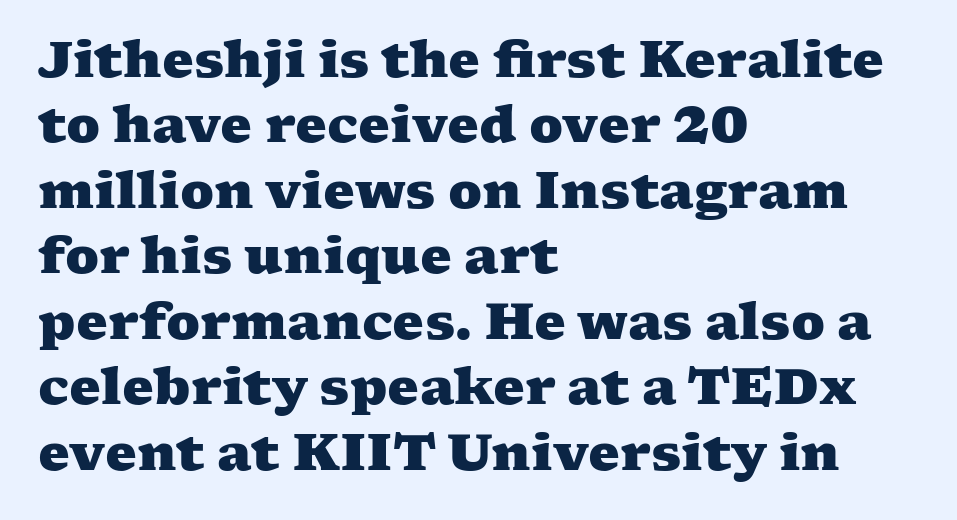
{"serif": "yes", "bold": "yes", "weight": "heavy", "width": "wide", "stroke_contrast": "medium", "x_height": "medium", "monospaced": "no", "underline": "no", "align": "left", "line_spacing": "normal", "line_spacing_ratio": 1.31, "letter_spacing": "normal", "letter_spacing_em": 0.0, "glyph_px": 50}
